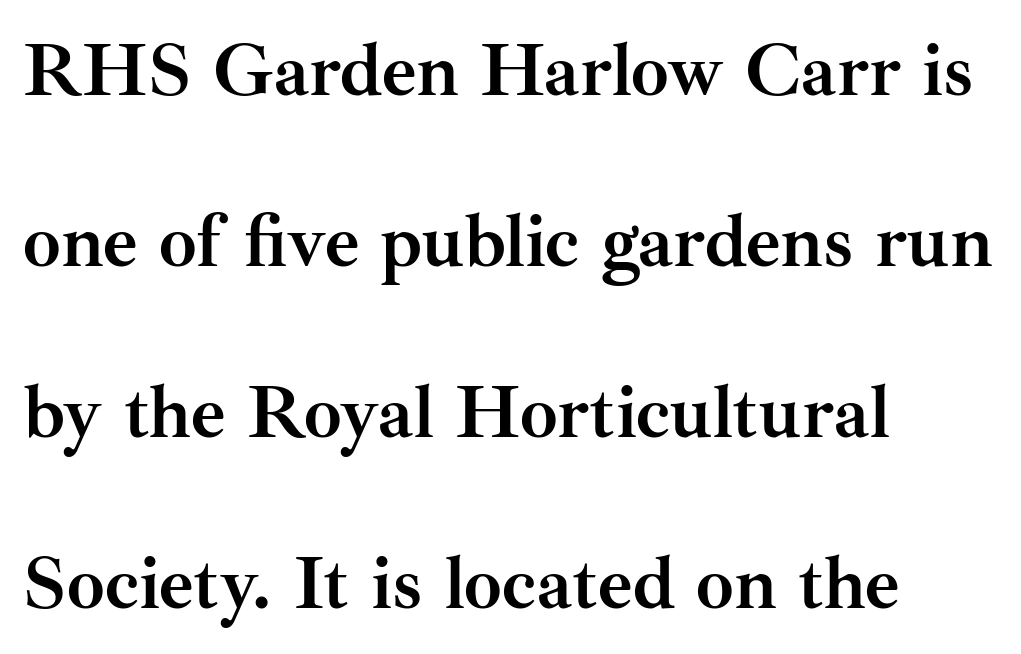
The image shows 75 px semibold serif type, upright; set left-aligned, loose line spacing (2.28x), normal letter spacing, not underlined; medium stroke contrast and a small x-height.
